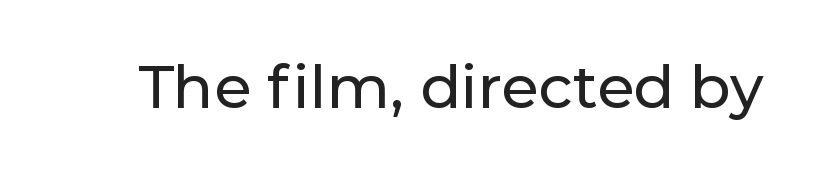
The tracking reads as untouched default to a designer's eye. What kind of face is this? One without serifs — a sans. In terms of posture, this sample is upright. Rule under the text: the space is simply empty. You could not count columns in this text — the font is proportionally spaced.
